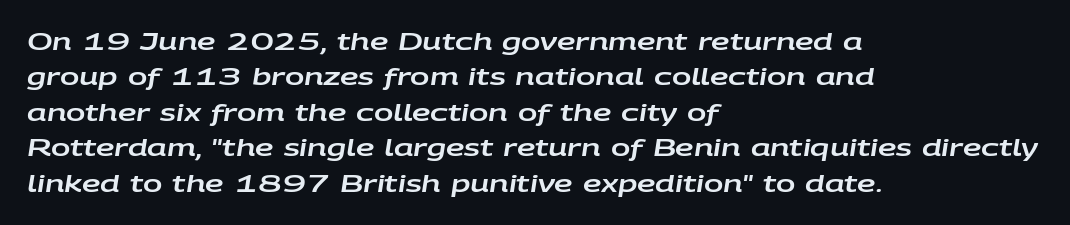
The passage shown is not underscored anywhere. Is there much room between lines? A standard amount, neither cramped nor airy. The letters sit at their default tracking, neither squeezed nor spread. The compositor pushed each line to the left boundary. Does the lettering tilt? It does — this is italic.
